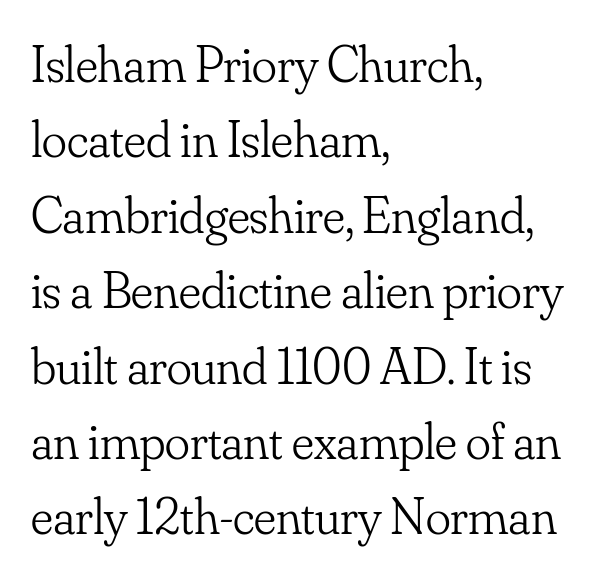
The image shows 52 px light serif type, upright; set left-aligned, normal line spacing (1.45x), normal letter spacing, not underlined; low stroke contrast and a small x-height.
